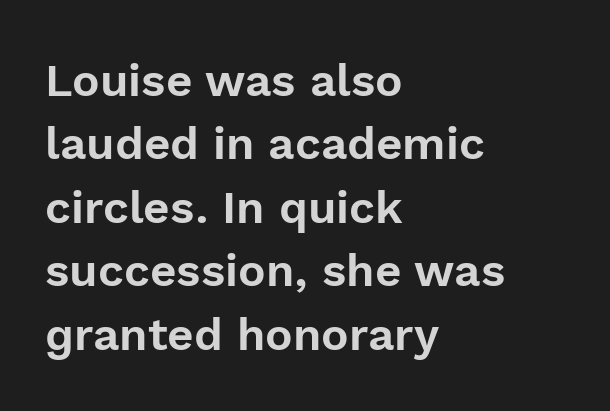
The space between consecutive lines is moderate. A typesetter would call this proportional, since set widths differ per character. Nothing unusual about the tracking: characters are spaced as the font intends. Decoration check: the copy has no underline. No italicization has been applied; the sample stays upright.
